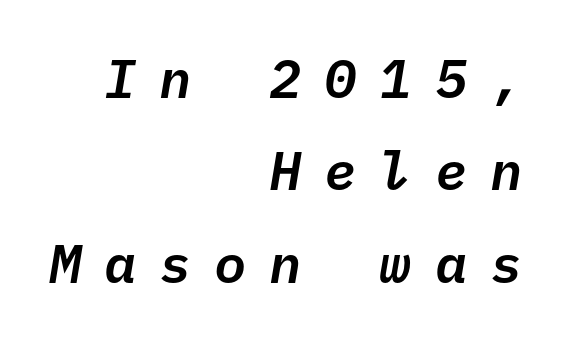
The image shows 54 px text type, italic (leaning right), monospaced; set right-aligned, line spacing 1.71x, unusually wide letter spacing (+0.42 em), not underlined; low stroke contrast and a medium x-height.
